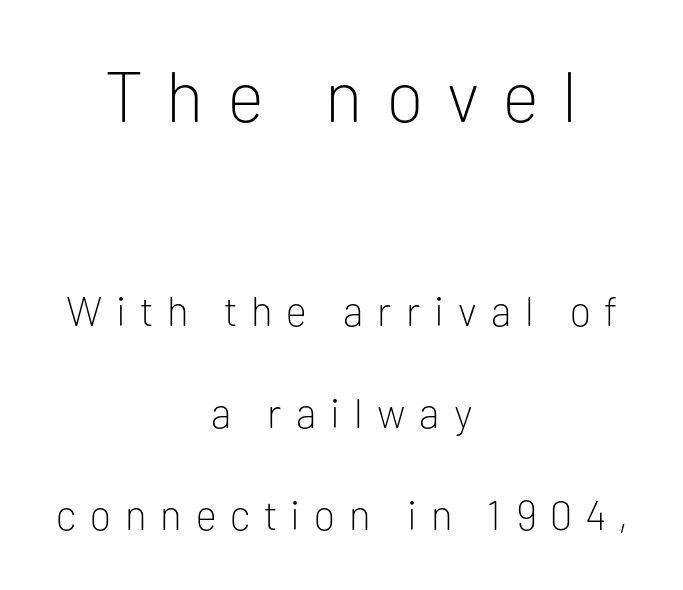
The image shows 71 px light sans-serif type, upright; set centered, loose line spacing (2.49x), unusually wide letter spacing (+0.34 em), not underlined; the first (top) block is 1.73x larger; low stroke contrast and a medium x-height.
